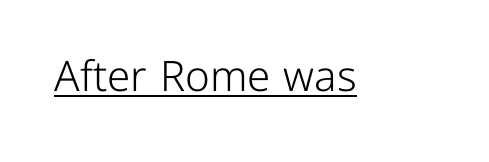
If you drew a line through each stem, it would be perfectly vertical. Decoration check: the copy is underlined. Looks like regular typesetting: each glyph gets only the width it needs. Is this a heavy cut? Hardly; it is regular or lighter.
